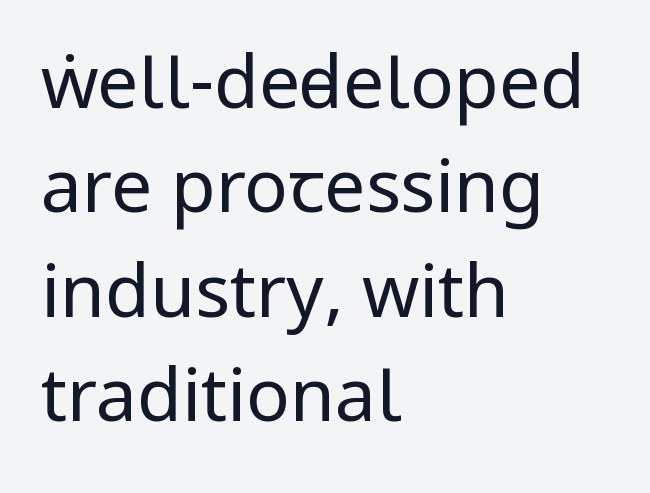
Layout note: lines flush left. Underline: absent. Tracking here is standard; glyphs follow each other at the usual distance. The designer went with a sans here, leaving each stem footless. No extra ink here — the face is not bold. One glance says typical: line gaps are just what's usual.
